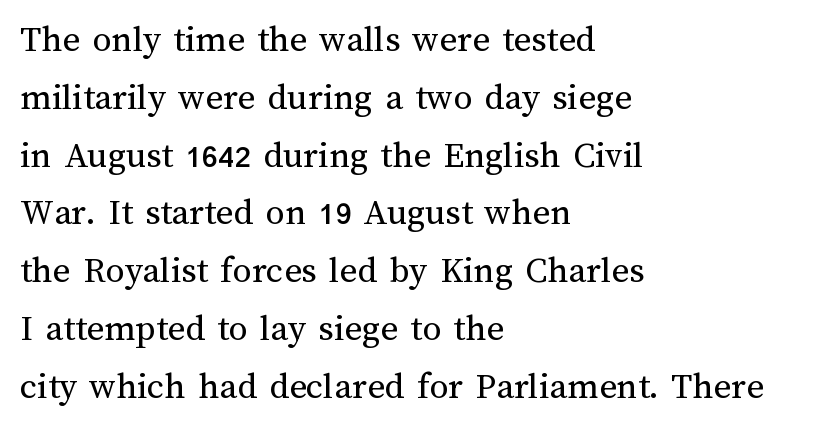
The image shows 38 px regular-weight type, upright; set left-aligned, normal line spacing (1.52x), normal letter spacing, not underlined; medium stroke contrast and a medium x-height.
